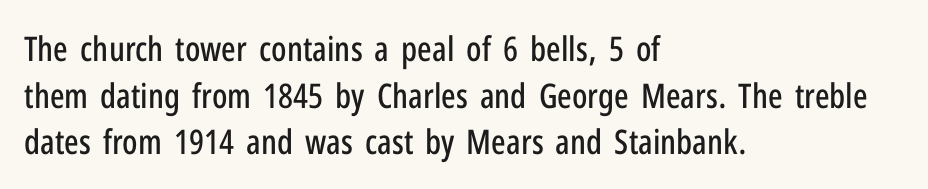
The image shows 34 px condensed sans-serif type, upright; set left-aligned, normal line spacing (1.37x), normal letter spacing, not underlined; low stroke contrast and a medium x-height.
